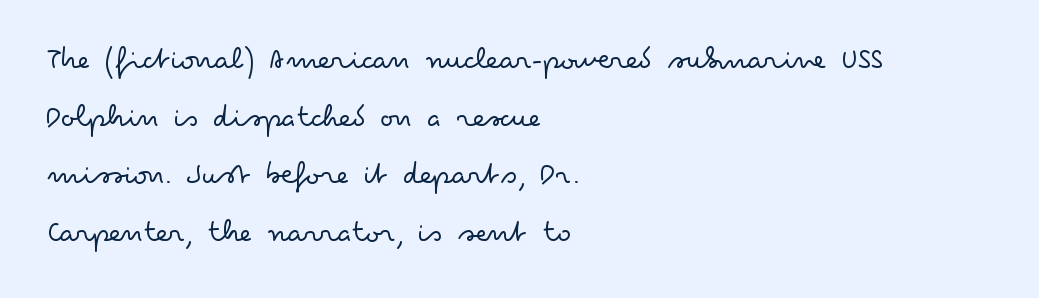
The image shows 32 px light, wide sans-serif type, upright; set left-aligned, line spacing 1.8x, normal letter spacing, not underlined; low stroke contrast and a small x-height.
